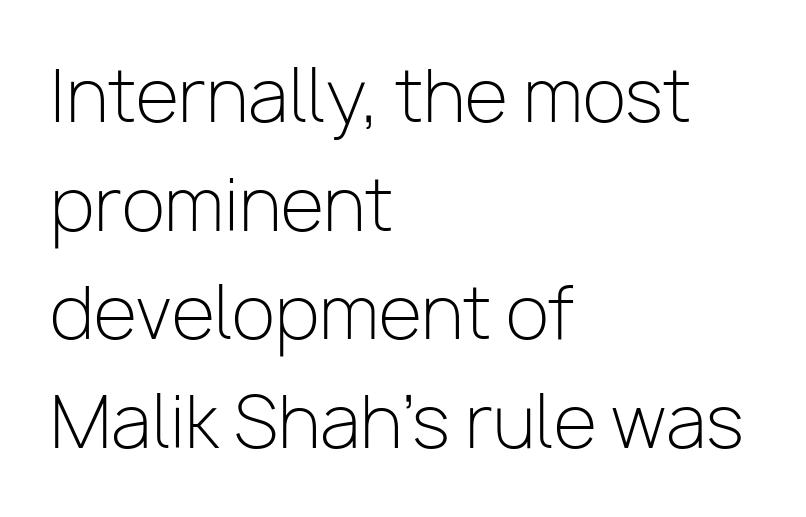
{"serif": "no", "italic": "no", "bold": "no", "weight": "light", "width": "normal", "stroke_contrast": "low", "x_height": "medium", "monospaced": "no", "underline": "no", "align": "left", "line_spacing": "normal", "line_spacing_ratio": 1.53, "letter_spacing": "normal", "letter_spacing_em": 0.0, "glyph_px": 71}
